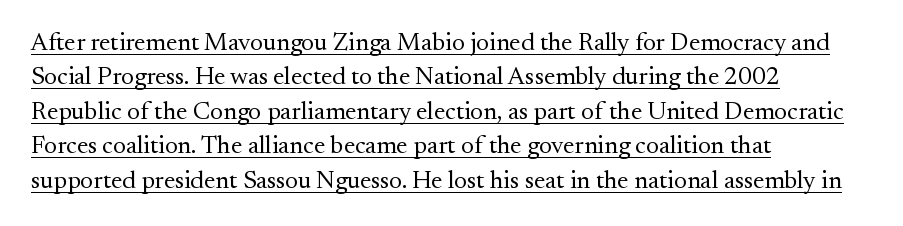
Q: Is the text bold? A: No.
Q: Is the text italic (slanted)? A: No, it is upright.
Q: Is the text underlined? A: Yes.
Q: How is the paragraph aligned? A: Left-aligned.
Q: Is the spacing between letters normal or unusually wide? A: Normal.
Q: Is the spacing between lines tight, normal or loose? A: Normal.
